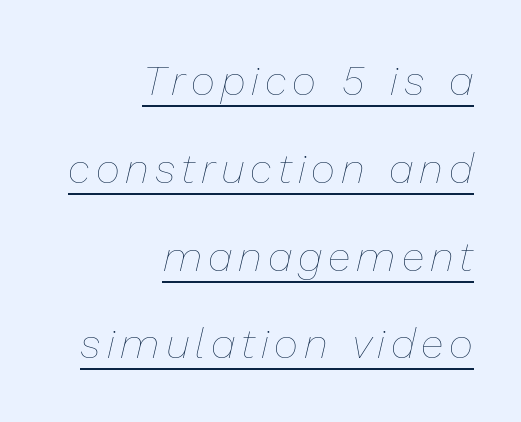
{"italic": "yes", "lean": "right", "slant_degrees": 13, "bold": "no", "weight": "thin", "width": "normal", "stroke_contrast": "low", "x_height": "medium", "monospaced": "no", "underline": "yes", "align": "right", "line_spacing": "loose", "line_spacing_ratio": 2.09, "glyph_px": 42}
